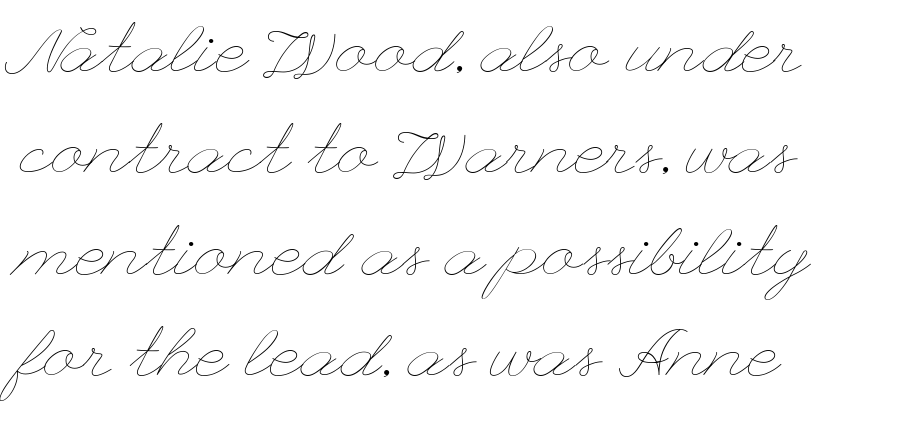
The image shows 69 px thin, wide type; set left-aligned, normal line spacing (1.47x), normal letter spacing, not underlined; low stroke contrast and a small x-height.
